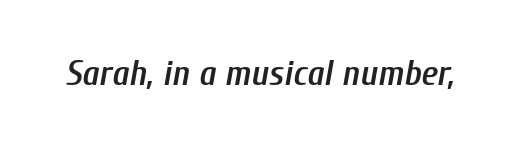
Stems and bowls a touch heavier than normal — semibold. In terms of posture, this sample is oblique. Spacing verdict: proportional, widths tailored to each character. A bare baseline throughout the passage. The letterforms sit shoulder to shoulder at normal distance.
